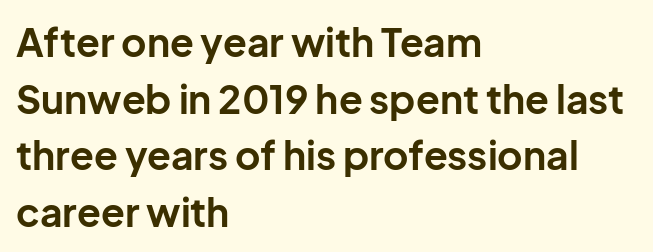
The image shows 39 px bold sans-serif type, upright; set left-aligned, normal line spacing (1.45x), normal letter spacing, not underlined; low stroke contrast and a medium x-height.
